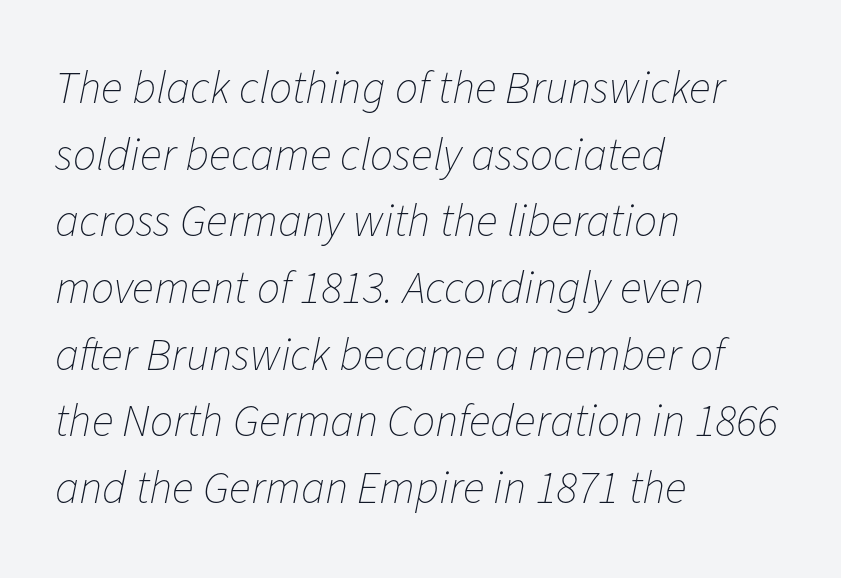
{"italic": "yes", "lean": "right", "slant_degrees": 11, "bold": "no", "weight": "thin", "width": "normal", "stroke_contrast": "low", "x_height": "medium", "monospaced": "no", "underline": "no", "align": "left", "line_spacing": "normal", "line_spacing_ratio": 1.45, "letter_spacing": "normal", "letter_spacing_em": 0.0, "glyph_px": 46}
